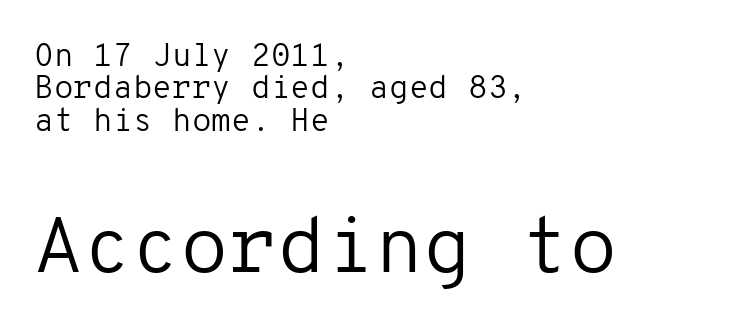
The image shows 79 px regular-weight sans-serif type, upright, monospaced; set left-aligned, tight line spacing (1.01x), normal letter spacing, not underlined; the second (bottom) block is 2.47x larger; low stroke contrast and a medium x-height.
